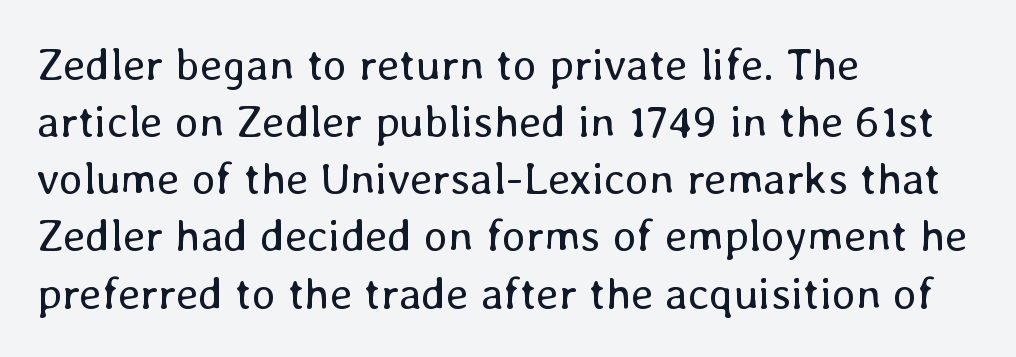
The image shows 45 px regular-weight type, upright; set left-aligned, normal line spacing (1.27x), normal letter spacing, not underlined; low stroke contrast and a medium x-height.
